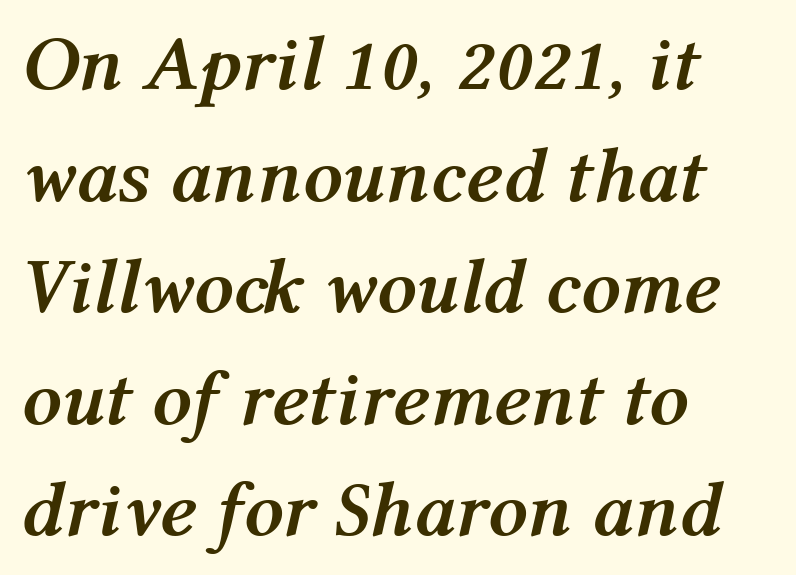
The image shows 78 px semibold type, italic (leaning right); set left-aligned, normal line spacing (1.43x), normal letter spacing, not underlined; medium stroke contrast and a medium x-height.
